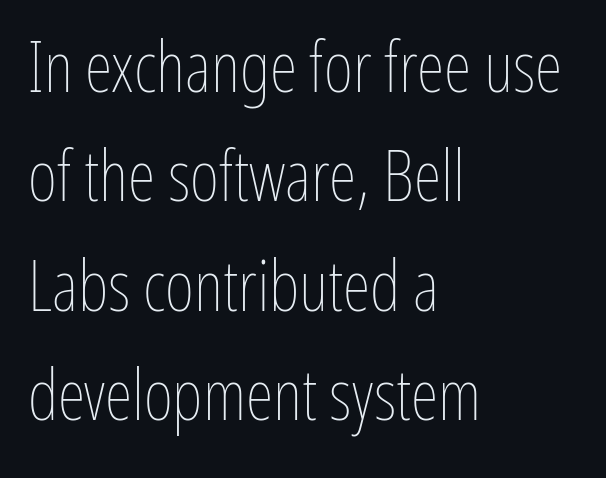
The image shows 71 px thin, condensed type, upright; set left-aligned, normal line spacing (1.54x), normal letter spacing, not underlined; low stroke contrast and a medium x-height.
